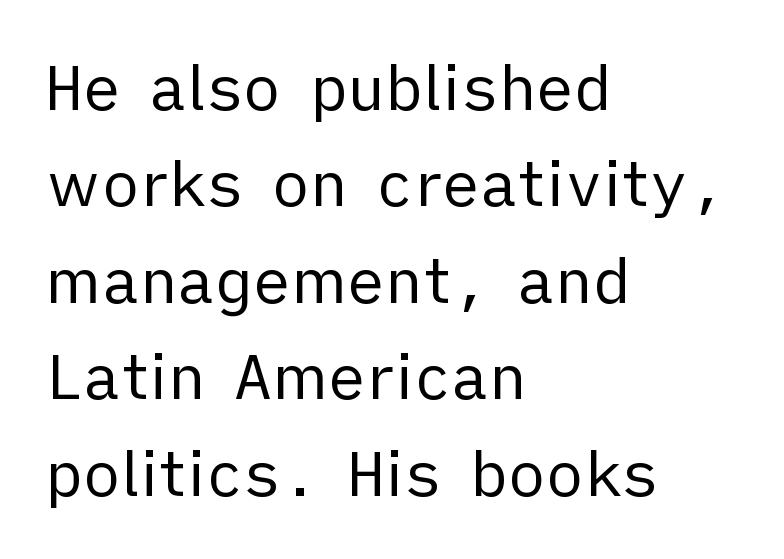
The image shows 63 px regular-weight sans-serif type, upright; set left-aligned, normal line spacing (1.53x), normal letter spacing, not underlined; low stroke contrast and a medium x-height.
